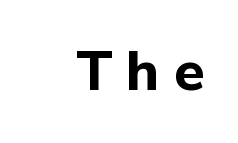
Alignment: flush right. Unlike italic type, these characters show no tilt at all. Here the designer chose a conventional face with non-uniform glyph widths. No word sits above an underline. Look at the bottom of the vertical strokes: they stop flat, with no serifs. The letterforms stand isolated, each surrounded by extra space.
